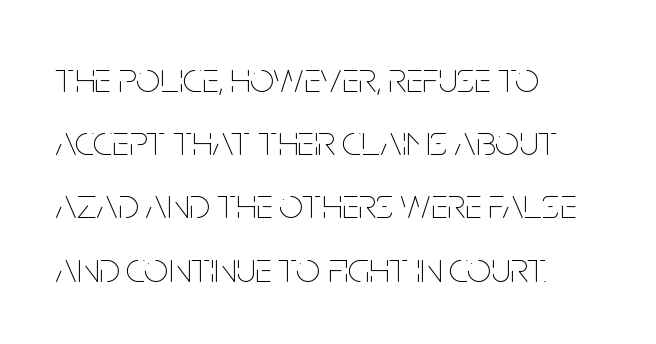
Compared with a typical body face, this is equally light or lighter still. These lines were composed using upright roman letters. Letter spacing: default. The letters advance in unequal steps, a hallmark of proportional type.
